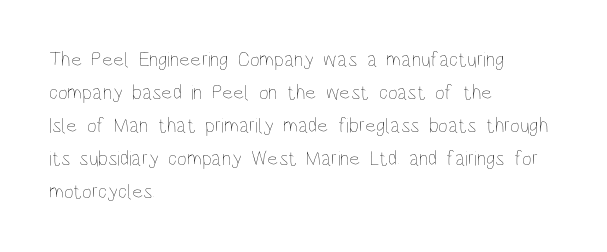
No italicization has been applied; the sample stays upright. This rendering features lettering with no underline. Summary of weight: not heavy and not bold. The typesetter chose a ragged-right arrangement here. The vertical gap from one line to the next is medium.
